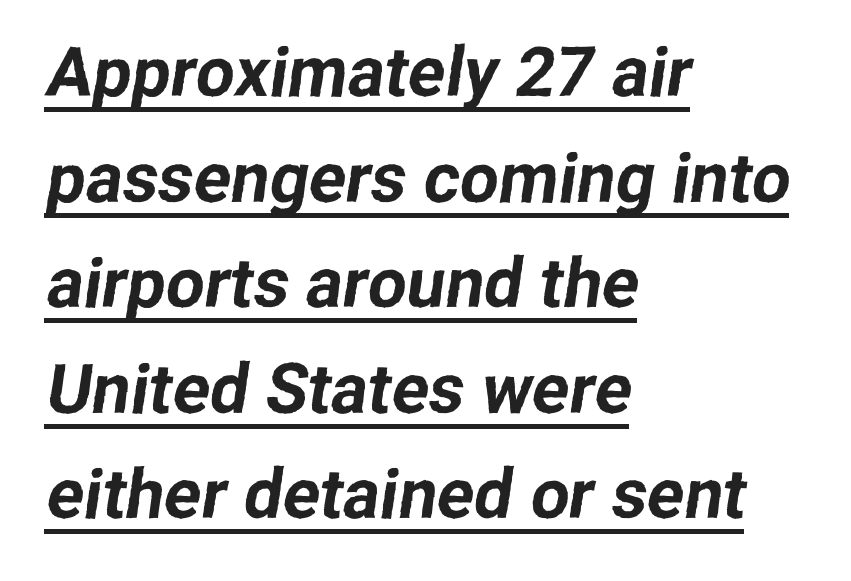
The image shows 69 px sans-serif type; set left-aligned, normal line spacing (1.53x), normal letter spacing, underlined; low stroke contrast and a medium x-height.
